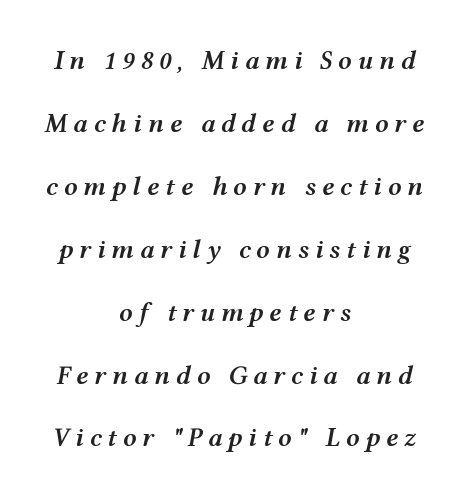
In CSS terms this would be text-align: center. Is there much room between lines? Yes — plenty of vertical air separates them. Descender tails drop into unmarked territory. Compared with typical body copy, the letter spacing here is much looser. Does the lettering tilt? It does — this is italic.
